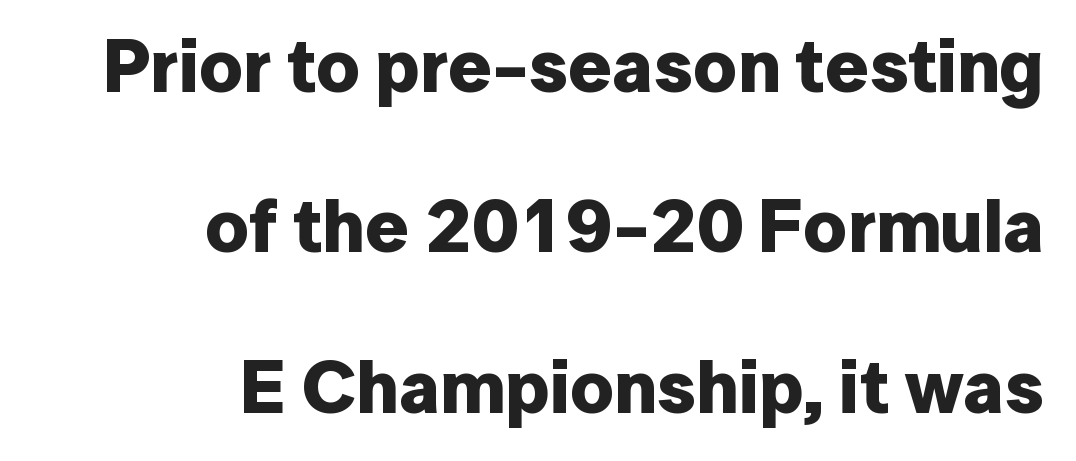
The image shows 75 px bold sans-serif type, upright; set right-aligned, loose line spacing (2.14x), normal letter spacing, not underlined; low stroke contrast and a medium x-height.
